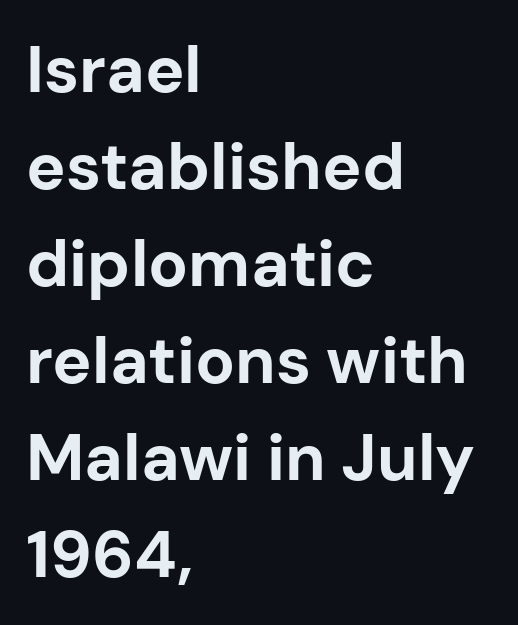
Characters remain perfectly vertical along every line. Heavy, bold letterforms. Unmarked baselines from the first word to the last. Each letter keeps its own natural width here, so spacing adapts to shape.
